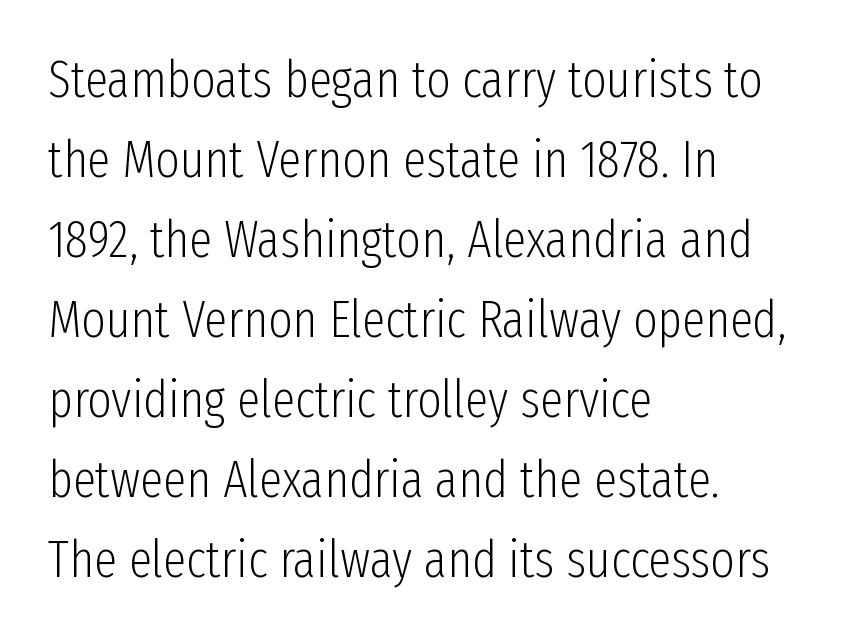
{"serif": "no", "italic": "no", "bold": "no", "weight": "light", "width": "condensed", "stroke_contrast": "low", "x_height": "medium", "monospaced": "no", "underline": "no", "align": "left", "line_spacing": "normal", "line_spacing_ratio": 1.54, "letter_spacing": "normal", "letter_spacing_em": 0.0, "glyph_px": 52}
